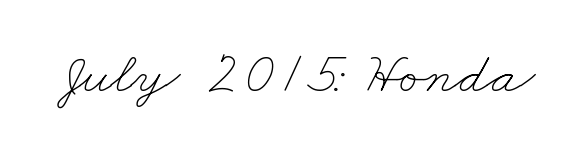
Q: Is the text bold? A: No.
Q: Is the text underlined? A: No.
Q: Is the spacing between letters normal or unusually wide? A: Normal.
Q: Width (condensed, normal, or wide)? A: Wide.
Q: Stroke contrast? A: Low.
Q: x-height? A: Small.
Q: Monospaced? A: No.
